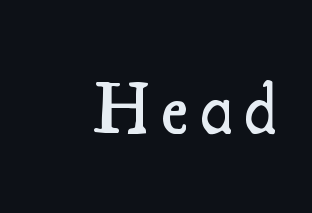
{"serif": "yes", "italic": "no", "bold": "semi", "weight": "semibold", "width": "condensed", "stroke_contrast": "medium", "x_height": "small", "monospaced": "no", "underline": "no", "glyph_px": 71}
